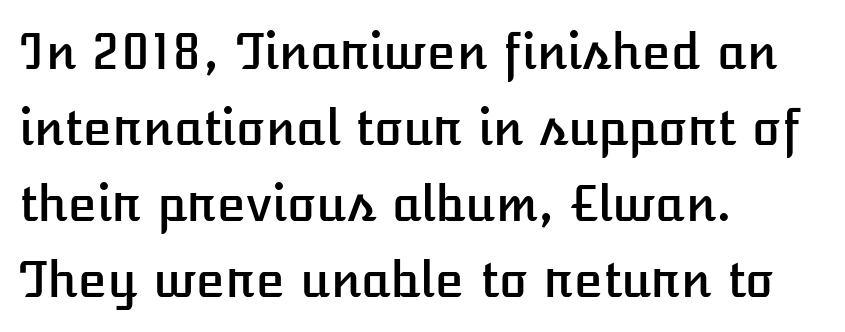
{"italic": "no", "width": "normal", "stroke_contrast": "low", "x_height": "medium", "monospaced": "no", "underline": "no", "align": "left", "line_spacing": "normal", "line_spacing_ratio": 1.58, "letter_spacing": "normal", "letter_spacing_em": 0.0, "glyph_px": 48}
